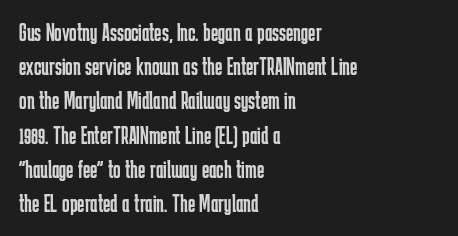
The image shows 25 px text type, upright; set left-aligned, normal line spacing (1.37x), normal letter spacing, not underlined.
